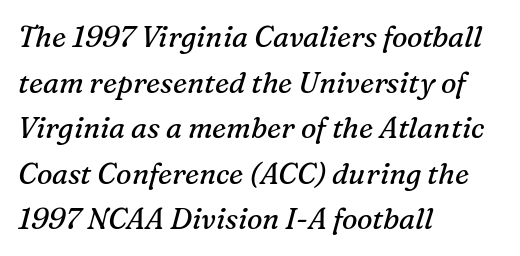
{"serif": "yes", "italic": "yes", "lean": "right", "slant_degrees": 16, "bold": "no", "weight": "regular", "width": "normal", "stroke_contrast": "medium", "x_height": "medium", "monospaced": "no", "underline": "no", "align": "left", "line_spacing": "normal", "line_spacing_ratio": 1.57, "letter_spacing": "normal", "letter_spacing_em": 0.0, "glyph_px": 29}
